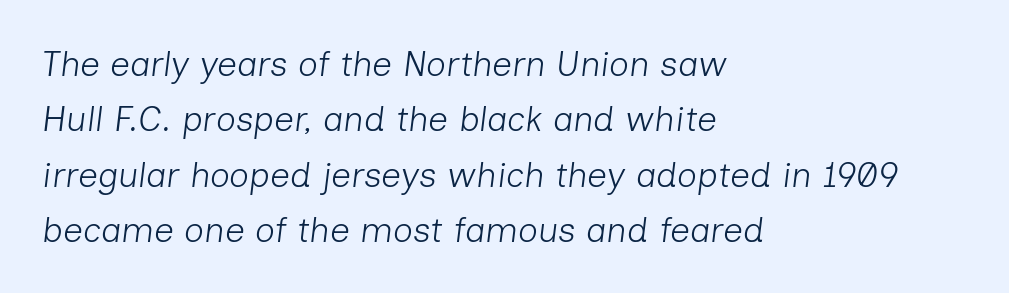
{"italic": "yes", "lean": "right", "slant_degrees": 7, "bold": "no", "weight": "light", "width": "normal", "stroke_contrast": "low", "x_height": "medium", "monospaced": "no", "underline": "no", "align": "left", "line_spacing": "normal", "line_spacing_ratio": 1.58, "letter_spacing": "normal", "letter_spacing_em": 0.0, "glyph_px": 35}
